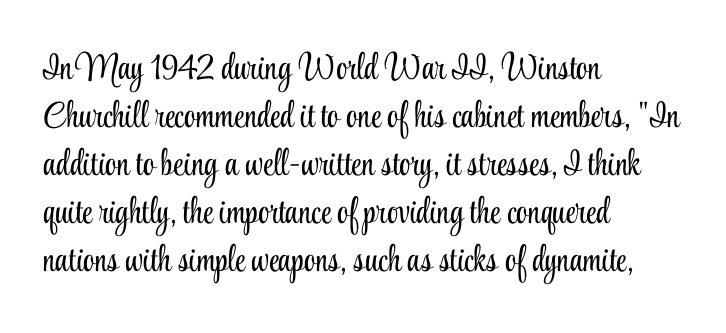
{"serif": "yes", "bold": "no", "weight": "light", "width": "condensed", "stroke_contrast": "low", "x_height": "small", "monospaced": "no", "underline": "no", "align": "left", "line_spacing": "normal", "line_spacing_ratio": 1.33, "letter_spacing": "normal", "letter_spacing_em": 0.0, "glyph_px": 36}
